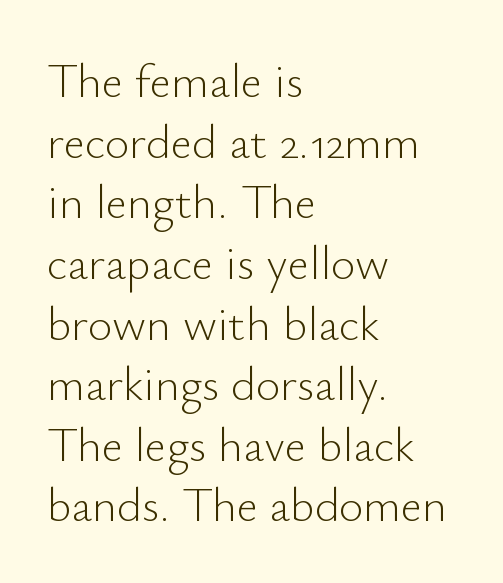
Letterform terminals end flat and unadorned throughout the passage. In terms of letterspacing, this is plain default setting. The ragged edge is on the right, which tells us the setting is flush left. This sample keeps an unexceptional amount of space between lines. A quiet, ordinary-to-light weight characterises the typeface.
